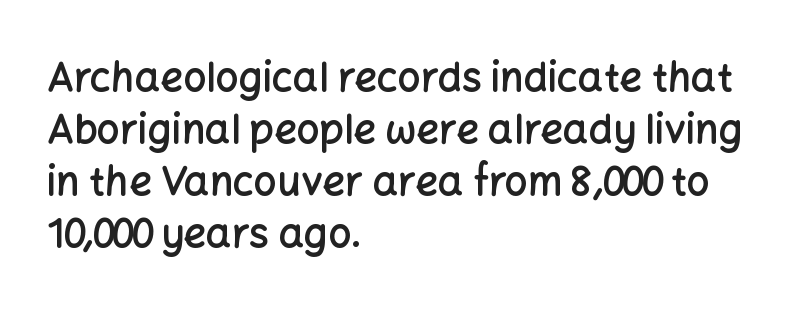
Q: Is the text bold? A: Semi-bold.
Q: Is the text italic (slanted)? A: No, it is upright.
Q: Is the typeface a serif or a sans-serif typeface? A: Sans-serif.
Q: Is the text underlined? A: No.
Q: How is the paragraph aligned? A: Left-aligned.
Q: Is the spacing between letters normal or unusually wide? A: Normal.
Q: Is the spacing between lines tight, normal or loose? A: Normal.
Q: Width (condensed, normal, or wide)? A: Normal.
Q: Stroke contrast? A: Low.
Q: x-height? A: Medium.
Q: Monospaced? A: No.
